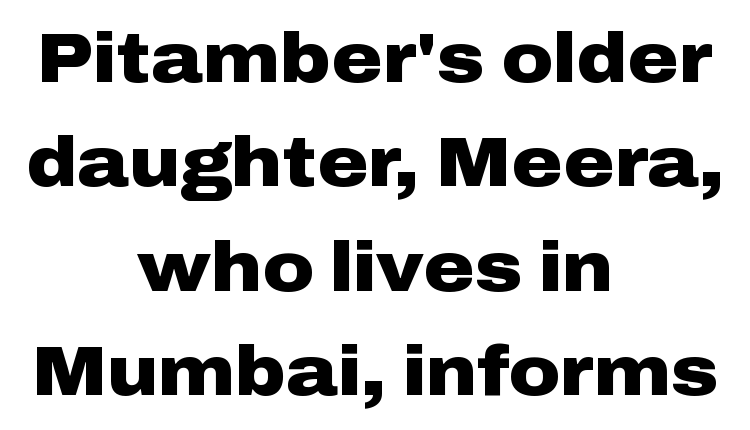
{"serif": "no", "italic": "no", "bold": "yes", "weight": "heavy", "width": "wide", "stroke_contrast": "low", "x_height": "medium", "monospaced": "no", "underline": "no", "align": "center", "line_spacing": "normal", "line_spacing_ratio": 1.49, "letter_spacing": "normal", "letter_spacing_em": 0.0, "glyph_px": 70}
